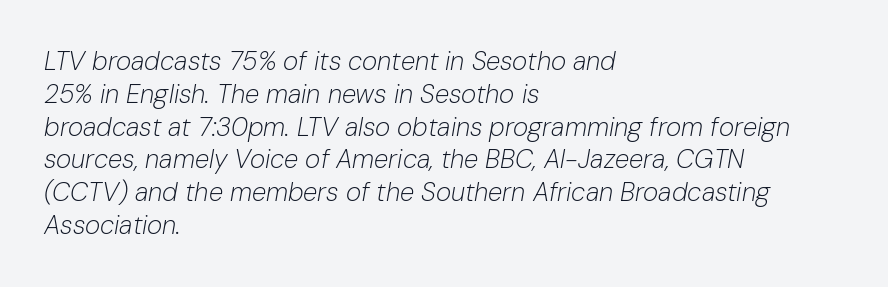
Q: Is the text bold? A: No.
Q: Is the text italic (slanted)? A: Yes, it leans right by about 10 degrees.
Q: Is the text underlined? A: No.
Q: How is the paragraph aligned? A: Left-aligned.
Q: Is the spacing between letters normal or unusually wide? A: Normal.
Q: Is the spacing between lines tight, normal or loose? A: Normal.
